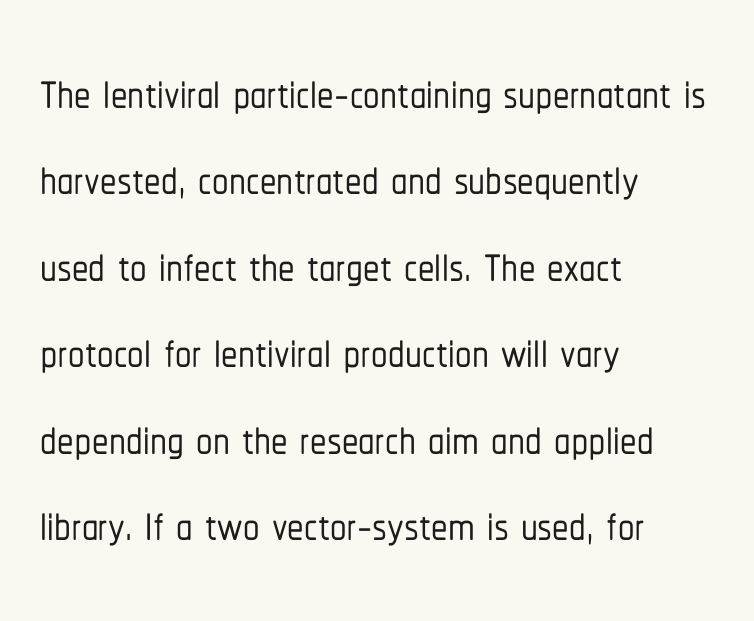
{"serif": "no", "italic": "no", "width": "condensed", "stroke_contrast": "low", "x_height": "medium", "monospaced": "no", "underline": "no", "align": "left", "line_spacing": "normal", "line_spacing_ratio": 1.31, "letter_spacing": "normal", "letter_spacing_em": 0.0, "glyph_px": 66}
